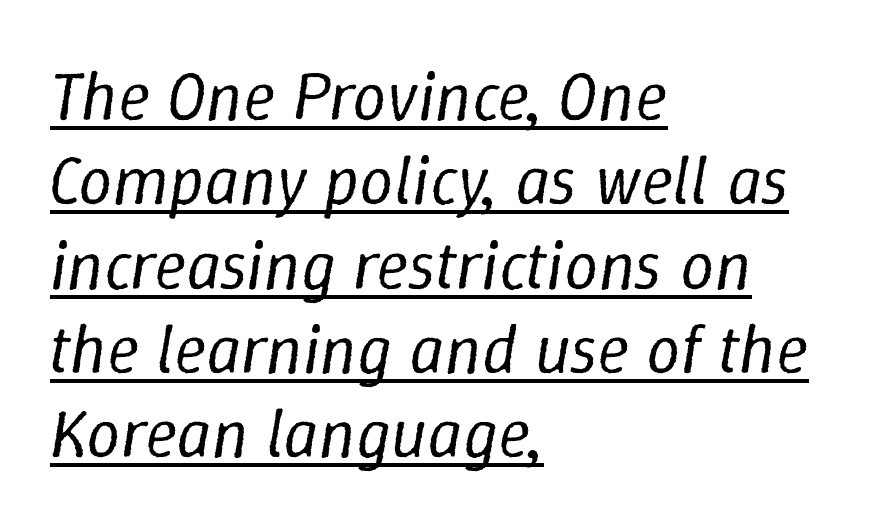
The image shows 68 px regular-weight type, italic (leaning right); set left-aligned, line spacing 1.24x, normal letter spacing, underlined; low stroke contrast and a medium x-height.
